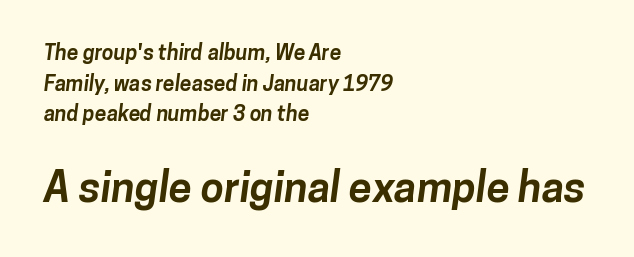
The image shows 42 px bold sans-serif type; set left-aligned, normal line spacing (1.46x), normal letter spacing, not underlined; the second (bottom) block is 2.0x larger; low stroke contrast and a medium x-height.
